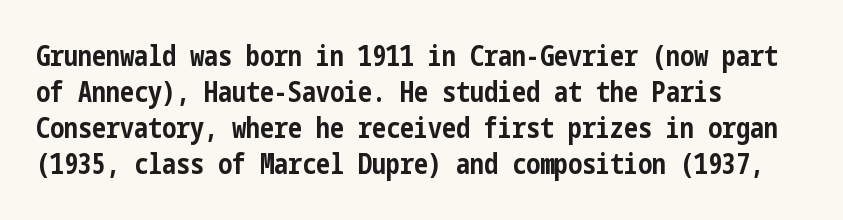
Q: Is the text bold? A: Yes.
Q: Is the text italic (slanted)? A: No, it is upright.
Q: Is the typeface a serif or a sans-serif typeface? A: Sans-serif.
Q: Is the text underlined? A: No.
Q: How is the paragraph aligned? A: Left-aligned.
Q: Is the spacing between letters normal or unusually wide? A: Normal.
Q: Is the spacing between lines tight, normal or loose? A: Normal.
Q: Width (condensed, normal, or wide)? A: Condensed.
Q: Stroke contrast? A: Low.
Q: x-height? A: Medium.
